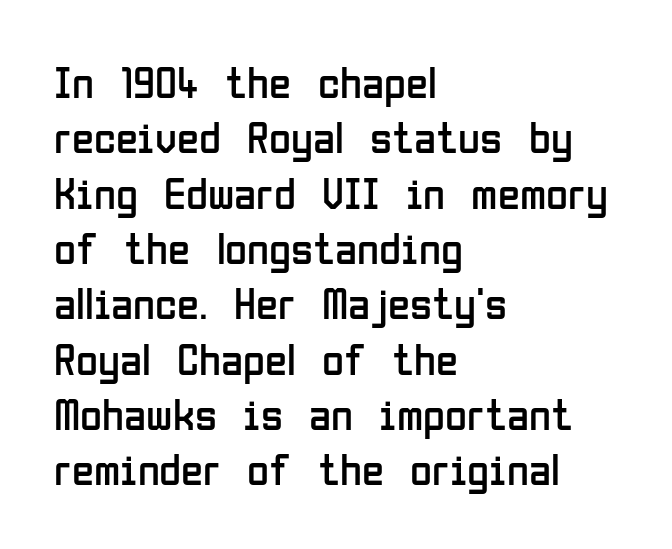
Students, note that the glyphs here touch the page at normal intervals. This is sans-serif lettering, the kind often seen on screens and signage. Caption: face not bold, strokes unweighted. The setting favours the left margin, as ordinary paragraphs usually do. The axis of the letterforms is exactly vertical. Proportional: the letters do not fall into vertical columns.
